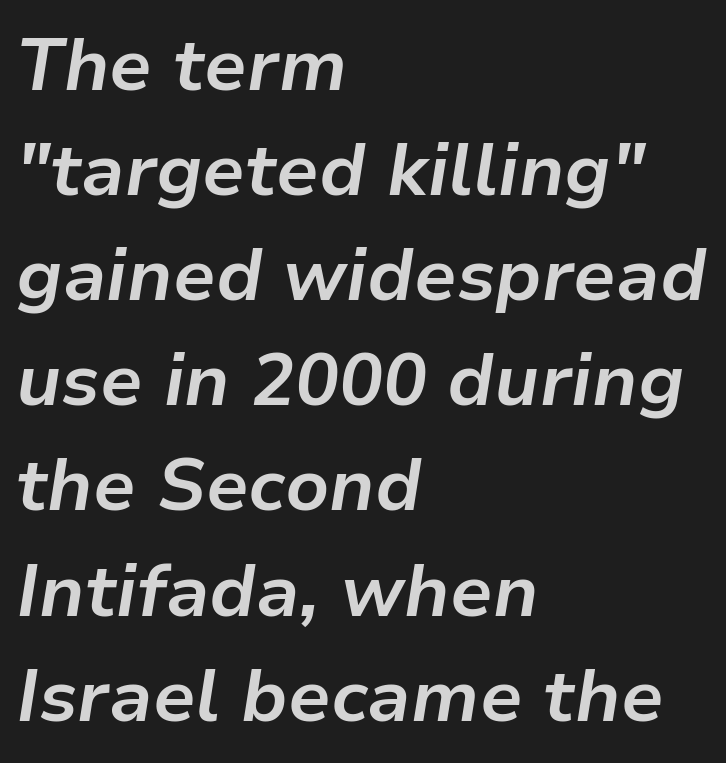
Q: Is the text bold? A: Yes.
Q: Is the text italic (slanted)? A: Yes, it leans right by about 9 degrees.
Q: Is the text underlined? A: No.
Q: How is the paragraph aligned? A: Left-aligned.
Q: Is the spacing between letters normal or unusually wide? A: Normal.
Q: Is the spacing between lines tight, normal or loose? A: Normal.
Q: Width (condensed, normal, or wide)? A: Normal.
Q: Stroke contrast? A: Low.
Q: x-height? A: Medium.
Q: Monospaced? A: No.
